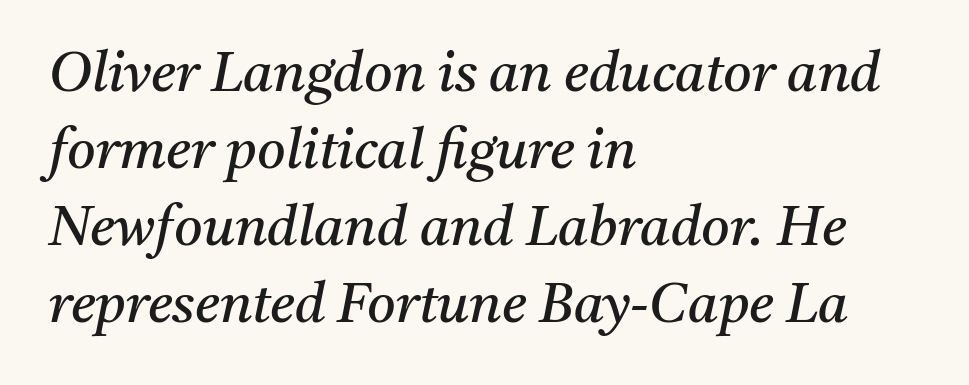
{"serif": "yes", "italic": "yes", "lean": "right", "slant_degrees": 11, "bold": "no", "weight": "regular", "width": "normal", "stroke_contrast": "medium", "x_height": "medium", "monospaced": "no", "underline": "no", "align": "left", "line_spacing": "normal", "line_spacing_ratio": 1.4, "letter_spacing": "normal", "letter_spacing_em": 0.0, "glyph_px": 55}
